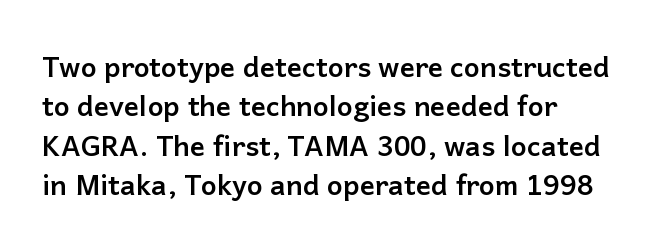
Weight check: bold — yes, fully. Honestly, the letter spacing is just normal — you wouldn't notice it. Anything drawn beneath the words? Only blank space. Regarding serifs, this sample does without them. The lines are quadded left.
